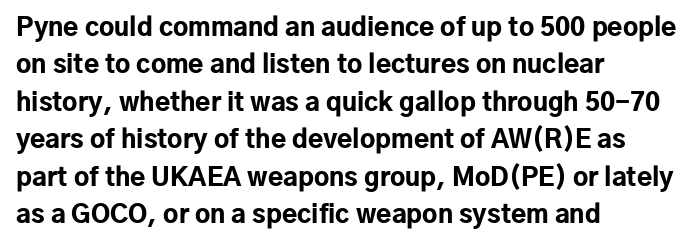
Q: Is the text bold? A: Yes.
Q: Is the text italic (slanted)? A: No, it is upright.
Q: Is the text underlined? A: No.
Q: How is the paragraph aligned? A: Left-aligned.
Q: Is the spacing between letters normal or unusually wide? A: Normal.
Q: Is the spacing between lines tight, normal or loose? A: Normal.
